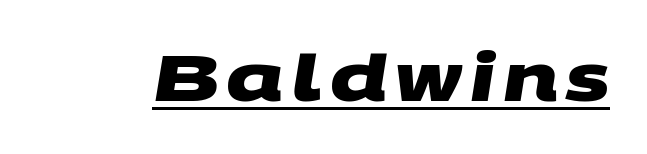
Descenders here cross a horizontal rule under the line. Think of a printed novel: that variable character pitch is what you see here. Examine the stroke ends and you'll find no serifs. The font is running at its bold setting.
